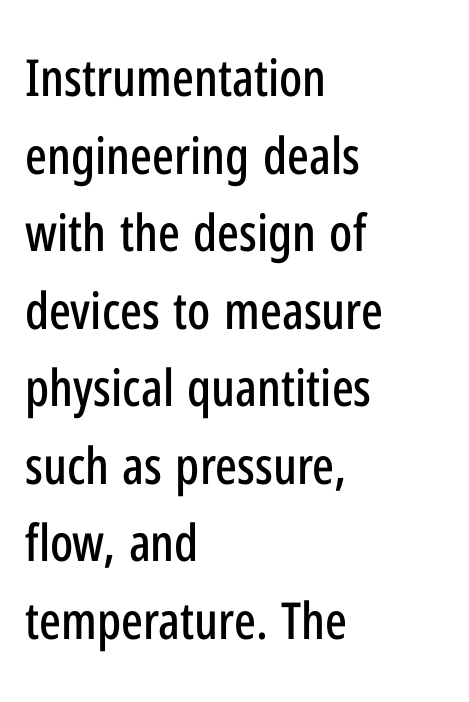
Q: Is the text italic (slanted)? A: No, it is upright.
Q: Is the typeface a serif or a sans-serif typeface? A: Sans-serif.
Q: Is the text underlined? A: No.
Q: How is the paragraph aligned? A: Left-aligned.
Q: Is the spacing between letters normal or unusually wide? A: Normal.
Q: Is the spacing between lines tight, normal or loose? A: Normal.
Q: Width (condensed, normal, or wide)? A: Condensed.
Q: Stroke contrast? A: Low.
Q: x-height? A: Medium.
Q: Monospaced? A: No.
